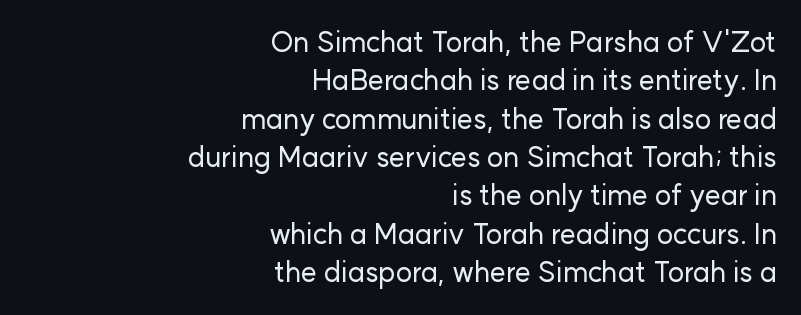
{"serif": "no", "italic": "no", "width": "normal", "stroke_contrast": "low", "x_height": "medium", "monospaced": "no", "underline": "no", "align": "right", "line_spacing": "normal", "line_spacing_ratio": 1.37, "letter_spacing": "normal", "letter_spacing_em": 0.0, "glyph_px": 28}
